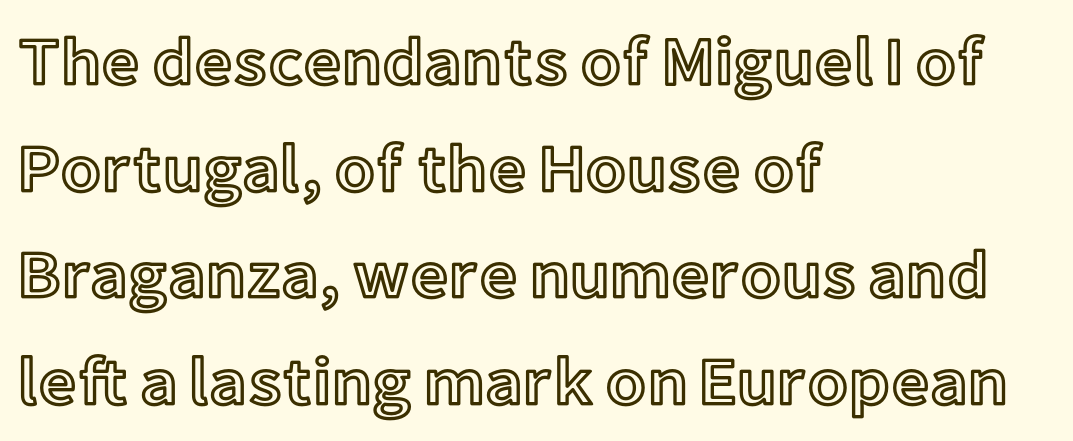
The image shows 67 px text type, upright; set left-aligned, normal line spacing (1.59x), normal letter spacing, not underlined; a medium x-height.
